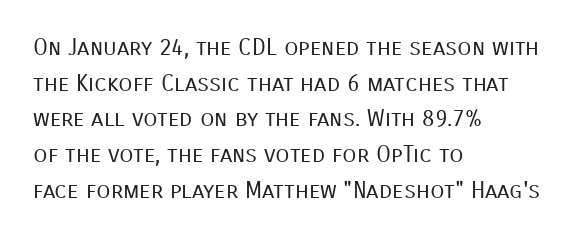
Q: Is the text bold? A: No.
Q: Is the text italic (slanted)? A: No, it is upright.
Q: Is the text underlined? A: No.
Q: How is the paragraph aligned? A: Left-aligned.
Q: Is the spacing between letters normal or unusually wide? A: Normal.
Q: Is the spacing between lines tight, normal or loose? A: Normal.
